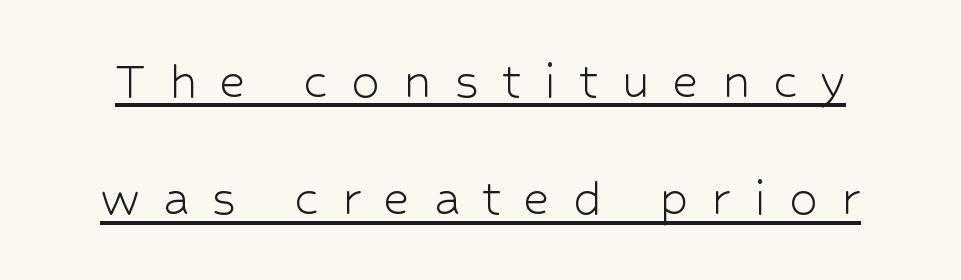
Q: Is the text bold? A: No.
Q: Is the text italic (slanted)? A: No, it is upright.
Q: Is the typeface a serif or a sans-serif typeface? A: Sans-serif.
Q: Is the text underlined? A: Yes.
Q: Is the spacing between letters normal or unusually wide? A: Unusually wide.
Q: Is the spacing between lines tight, normal or loose? A: Loose.
Q: Width (condensed, normal, or wide)? A: Normal.
Q: Stroke contrast? A: Low.
Q: x-height? A: Medium.
Q: Monospaced? A: No.
